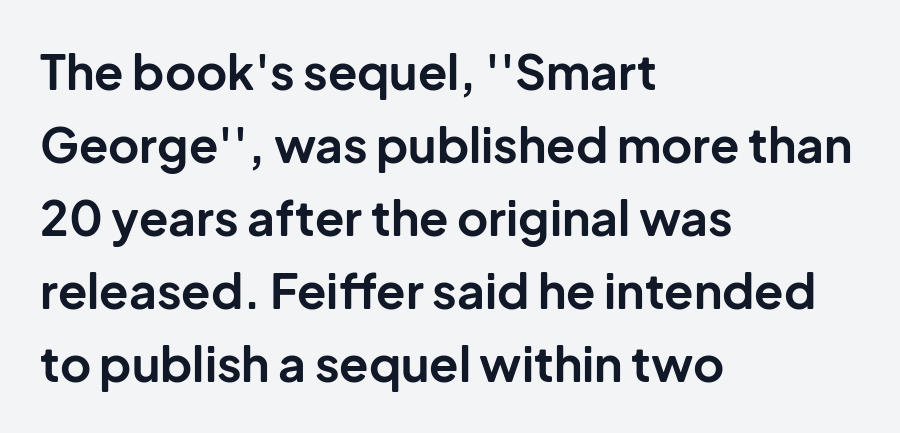
Q: Is the text bold? A: Yes.
Q: Is the text italic (slanted)? A: No, it is upright.
Q: Is the typeface a serif or a sans-serif typeface? A: Sans-serif.
Q: Is the text underlined? A: No.
Q: How is the paragraph aligned? A: Left-aligned.
Q: Is the spacing between letters normal or unusually wide? A: Normal.
Q: Is the spacing between lines tight, normal or loose? A: Normal.
Q: Width (condensed, normal, or wide)? A: Normal.
Q: Stroke contrast? A: Low.
Q: x-height? A: Medium.
Q: Monospaced? A: No.
